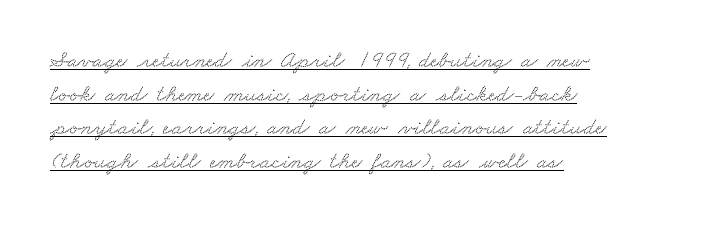
Q: Is the text underlined? A: Yes.
Q: How is the paragraph aligned? A: Left-aligned.
Q: Is the spacing between letters normal or unusually wide? A: Normal.
Q: Is the spacing between lines tight, normal or loose? A: Normal.
